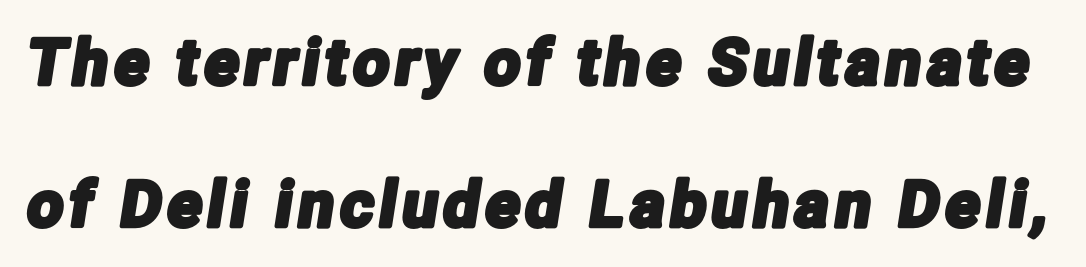
Stroke terminals: plain, sans-serif. Beneath every word, the page is bare. Varying glyph widths throughout — classic text-font behaviour. The leading is generous, giving the passage an open texture.
